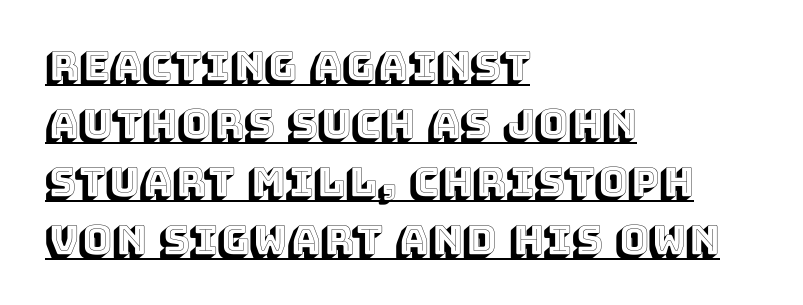
{"italic": "no", "width": "normal", "x_height": "large", "monospaced": "no", "underline": "yes", "align": "left", "line_spacing": "normal", "line_spacing_ratio": 1.45, "letter_spacing": "normal", "letter_spacing_em": 0.0, "glyph_px": 40}
